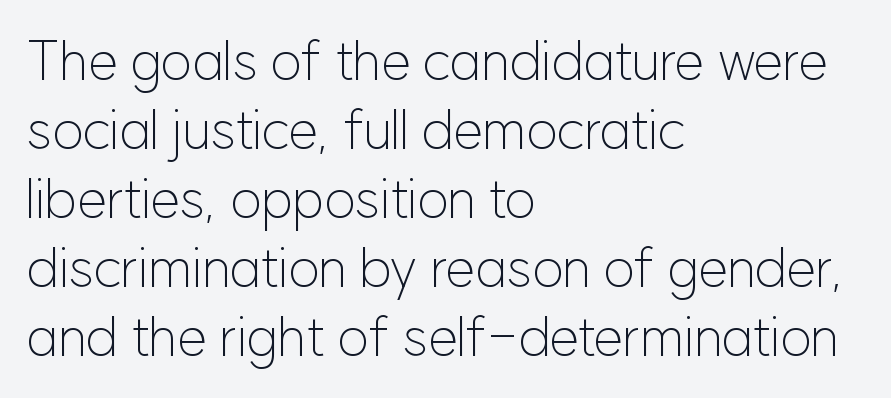
The image shows 54 px light sans-serif type, upright; set left-aligned, normal line spacing (1.28x), normal letter spacing, not underlined; low stroke contrast and a medium x-height.
